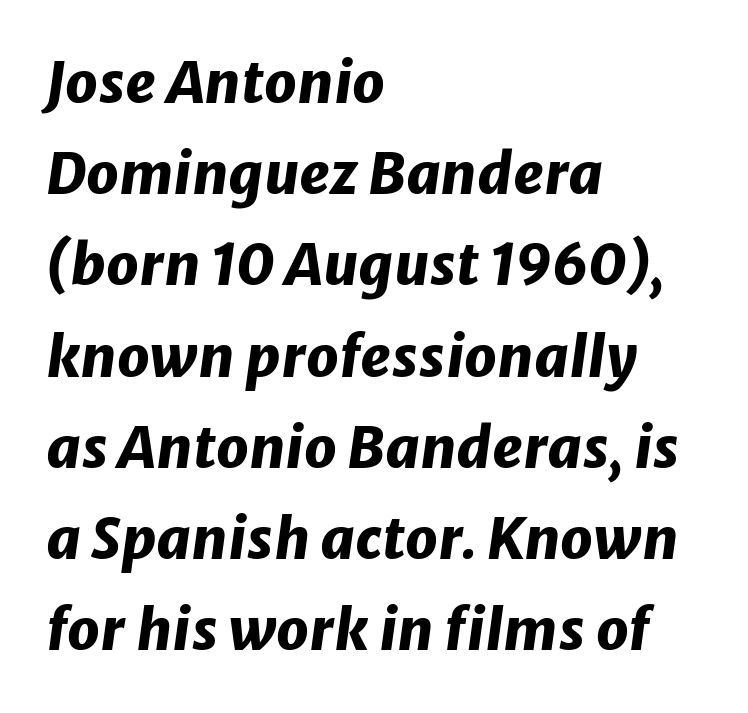
The image shows 57 px heavy type, italic (leaning right); set left-aligned, normal line spacing (1.6x), normal letter spacing, not underlined; low stroke contrast and a medium x-height.
